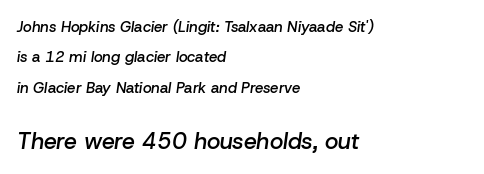
Q: Is the text bold? A: Semi-bold.
Q: Is the text italic (slanted)? A: Yes, it leans right by about 8 degrees.
Q: Is the text underlined? A: No.
Q: How is the paragraph aligned? A: Left-aligned.
Q: Is the spacing between letters normal or unusually wide? A: Normal.
Q: Is the spacing between lines tight, normal or loose? A: Loose.
Q: Which block of text is set in a larger size, the first (top) or the second (bottom)? A: The second (bottom) one.
